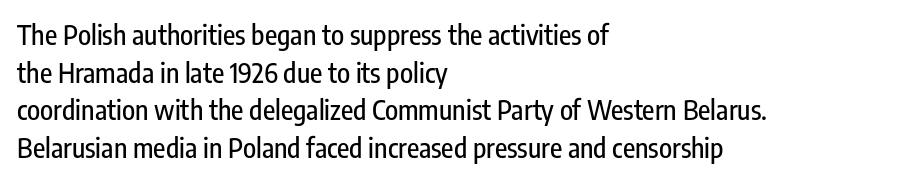
{"italic": "no", "underline": "no", "align": "left", "line_spacing": "normal", "line_spacing_ratio": 1.39, "letter_spacing": "normal", "letter_spacing_em": 0.0, "glyph_px": 27}
